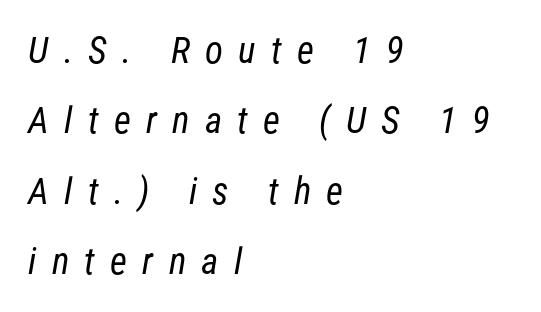
The image shows 37 px regular-weight, condensed sans-serif type; set left-aligned, loose line spacing (1.9x), unusually wide letter spacing (+0.41 em), not underlined; low stroke contrast and a medium x-height.
